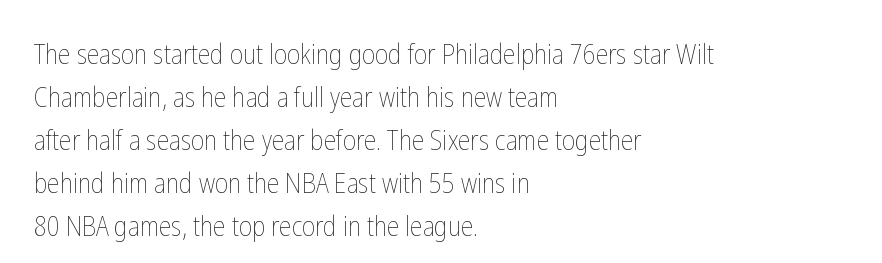
Style check: upright. Counters stay open thanks to moderate or lighter strokes. The ragged edge is on the right, which tells us the setting is flush left. Successive baselines arrive at the customary interval. The face used here is proportionally spaced, like ordinary book or web type. This rendering leaves character spacing at its baseline value.
